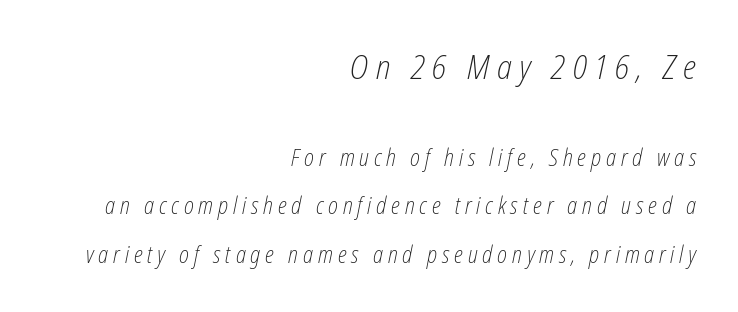
{"italic": "yes", "lean": "right", "slant_degrees": 12, "bold": "no", "weight": "light", "width": "condensed", "stroke_contrast": "low", "x_height": "medium", "monospaced": "no", "underline": "no", "align": "right", "line_spacing": "loose", "line_spacing_ratio": 2.11, "letter_spacing": "wide", "letter_spacing_em": 0.21, "larger_block": "first", "size_ratio": 1.48, "glyph_px": 34}
